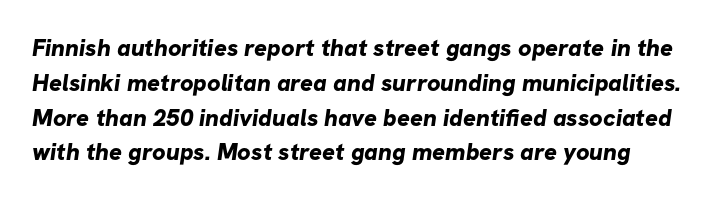
Lines of text with bare space underneath. The horizontal fit of the characters is conventional and even. Leading matches the norm, producing a regular column. Thick stems and heavy bowls — unmistakably bold.
